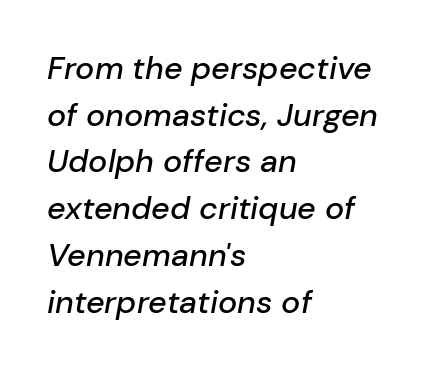
Successive baselines arrive at the customary interval. Observe the lean: these are italic letterforms. A classic flush-left, rag-right setting is used for this passage. A typesetter would call this zero additional tracking.
